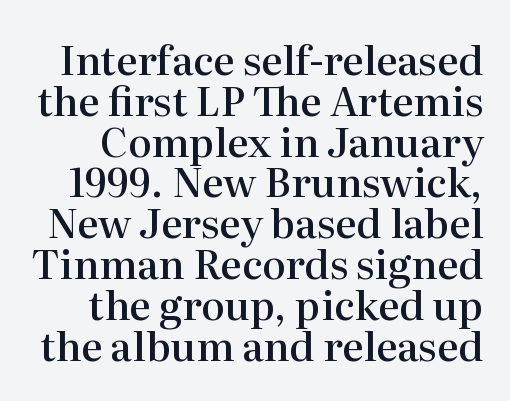
The image shows 40 px semibold serif type, upright; set tight line spacing (1.02x), normal letter spacing, not underlined; high stroke contrast and a medium x-height.
